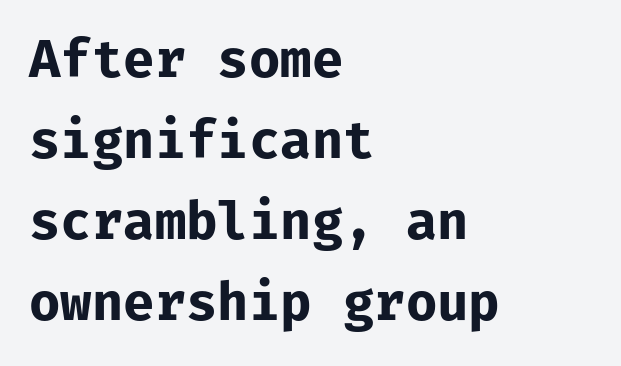
The image shows 51 px bold sans-serif type, upright, monospaced; set left-aligned, normal line spacing (1.59x), normal letter spacing, not underlined; low stroke contrast and a medium x-height.
